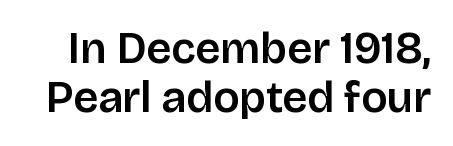
The image shows 44 px sans-serif type, upright; set tight line spacing (1.11x), normal letter spacing, not underlined; low stroke contrast and a large x-height.
